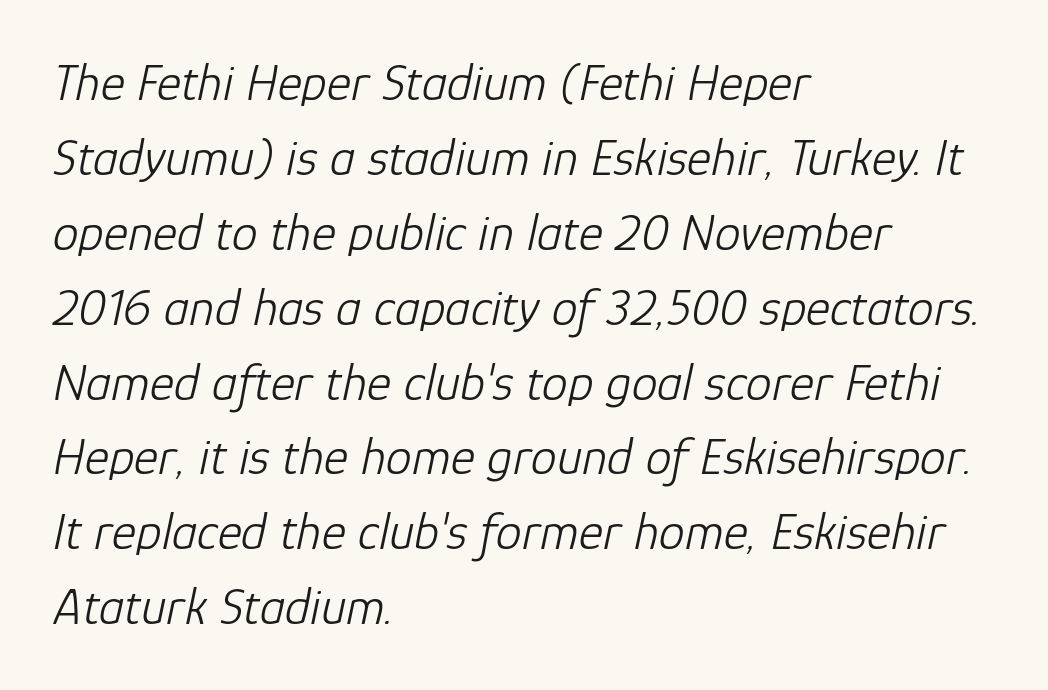
The image shows 52 px light type, italic (leaning right); set left-aligned, normal line spacing (1.44x), normal letter spacing, not underlined; low stroke contrast and a medium x-height.
